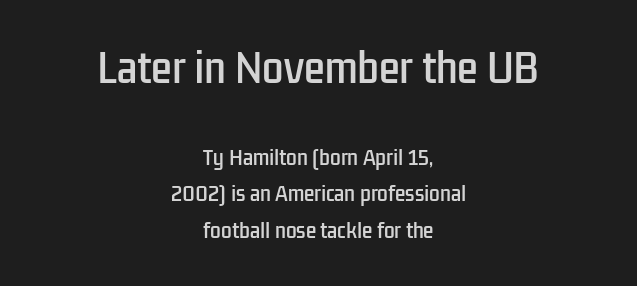
{"serif": "no", "italic": "no", "width": "condensed", "stroke_contrast": "low", "x_height": "medium", "monospaced": "no", "underline": "no", "align": "center", "line_spacing": "loose", "line_spacing_ratio": 1.93, "letter_spacing": "normal", "letter_spacing_em": 0.0, "larger_block": "first", "size_ratio": 2.0, "glyph_px": 38}
